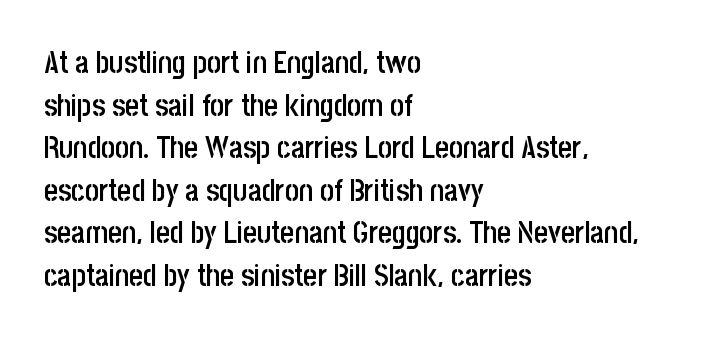
The image shows 30 px semibold, condensed sans-serif type, upright; set left-aligned, normal line spacing (1.42x), normal letter spacing, not underlined; low stroke contrast and a large x-height.
